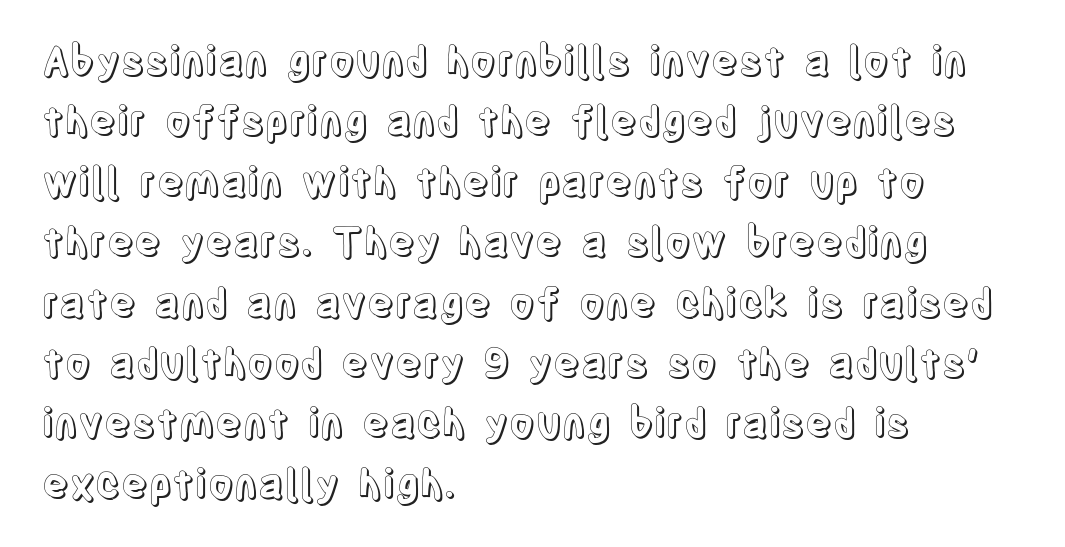
The image shows 40 px condensed type, upright; set left-aligned, normal line spacing (1.51x), normal letter spacing, not underlined; a large x-height.
